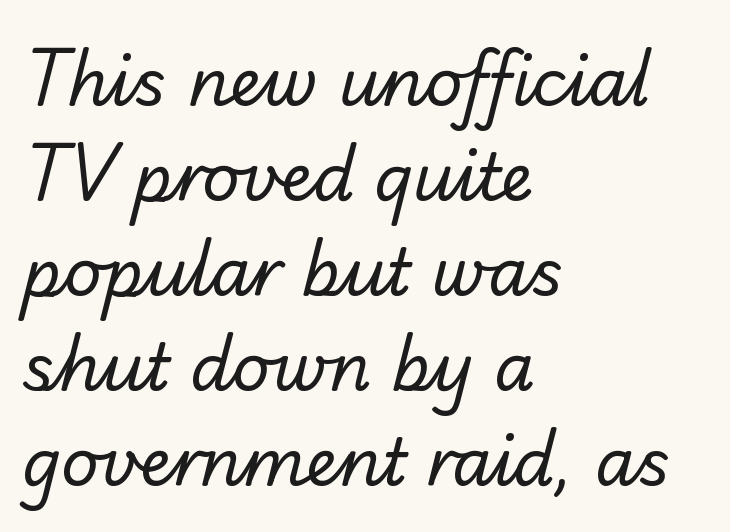
Look at the tracking — it's just the regular setting, nothing added. The text was rendered using a sans face with plain stroke endings. The text block is weighted toward the left margin, trailing off unevenly rightward. Unbolded letterforms with no extra heft. Line spacing here is normal.
